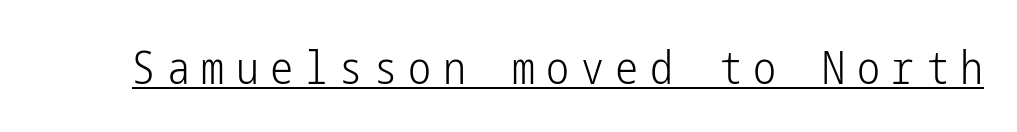
Q: Is the text bold? A: No.
Q: Is the text italic (slanted)? A: No, it is upright.
Q: Is the typeface a serif or a sans-serif typeface? A: Sans-serif.
Q: Is the text underlined? A: Yes.
Q: Is the spacing between letters normal or unusually wide? A: Unusually wide.
Q: Width (condensed, normal, or wide)? A: Condensed.
Q: Stroke contrast? A: Low.
Q: x-height? A: Medium.
